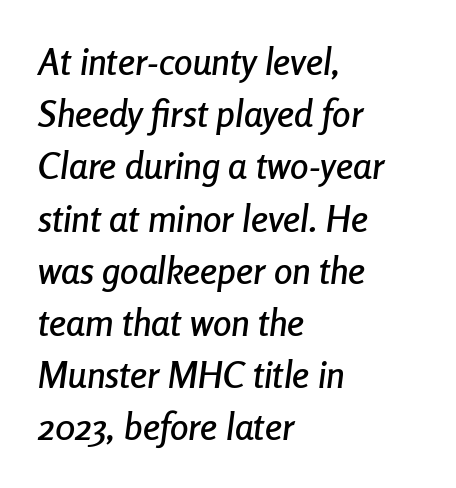
The image shows 37 px condensed type, italic (leaning right); set left-aligned, normal line spacing (1.41x), normal letter spacing, not underlined; low stroke contrast and a medium x-height.
